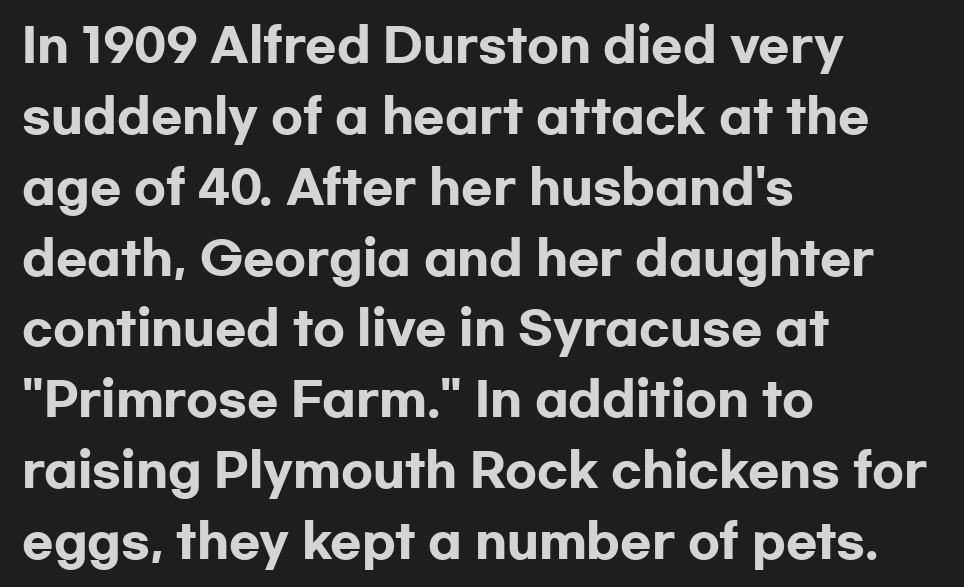
Q: Is the text bold? A: Yes.
Q: Is the text italic (slanted)? A: No, it is upright.
Q: Is the typeface a serif or a sans-serif typeface? A: Sans-serif.
Q: Is the text underlined? A: No.
Q: How is the paragraph aligned? A: Left-aligned.
Q: Is the spacing between letters normal or unusually wide? A: Normal.
Q: Is the spacing between lines tight, normal or loose? A: Normal.
Q: Width (condensed, normal, or wide)? A: Wide.
Q: Stroke contrast? A: Low.
Q: x-height? A: Medium.
Q: Monospaced? A: No.
